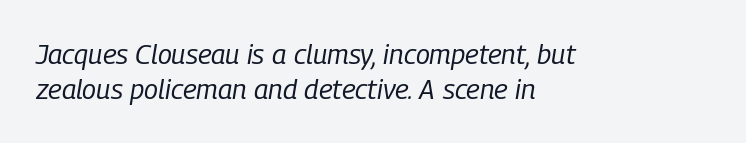
Q: Is the text bold? A: No.
Q: Is the text italic (slanted)? A: Yes, it leans right by about 9 degrees.
Q: Is the text underlined? A: No.
Q: How is the paragraph aligned? A: Left-aligned.
Q: Is the spacing between letters normal or unusually wide? A: Normal.
Q: Is the spacing between lines tight, normal or loose? A: Normal.
Q: Width (condensed, normal, or wide)? A: Condensed.
Q: Stroke contrast? A: Low.
Q: x-height? A: Medium.
Q: Monospaced? A: No.
